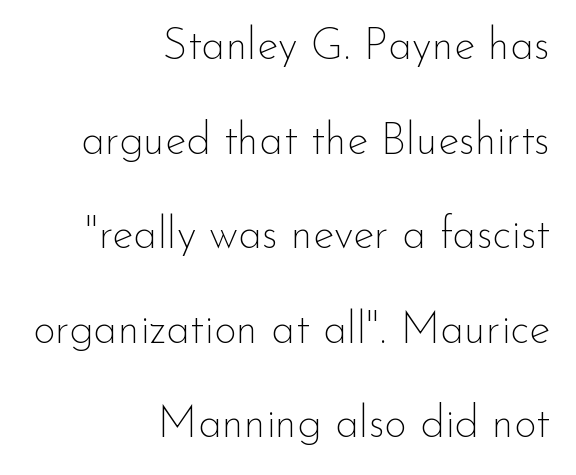
The image shows 44 px thin sans-serif type, upright; set right-aligned, loose line spacing (2.15x), normal letter spacing, not underlined; low stroke contrast and a small x-height.
